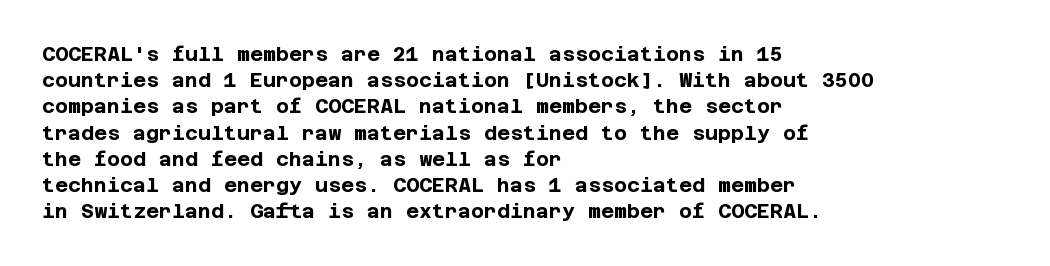
Q: Is the text bold? A: Yes.
Q: Is the text italic (slanted)? A: No, it is upright.
Q: Is the text underlined? A: No.
Q: How is the paragraph aligned? A: Left-aligned.
Q: Is the spacing between letters normal or unusually wide? A: Normal.
Q: Is the spacing between lines tight, normal or loose? A: Normal.
